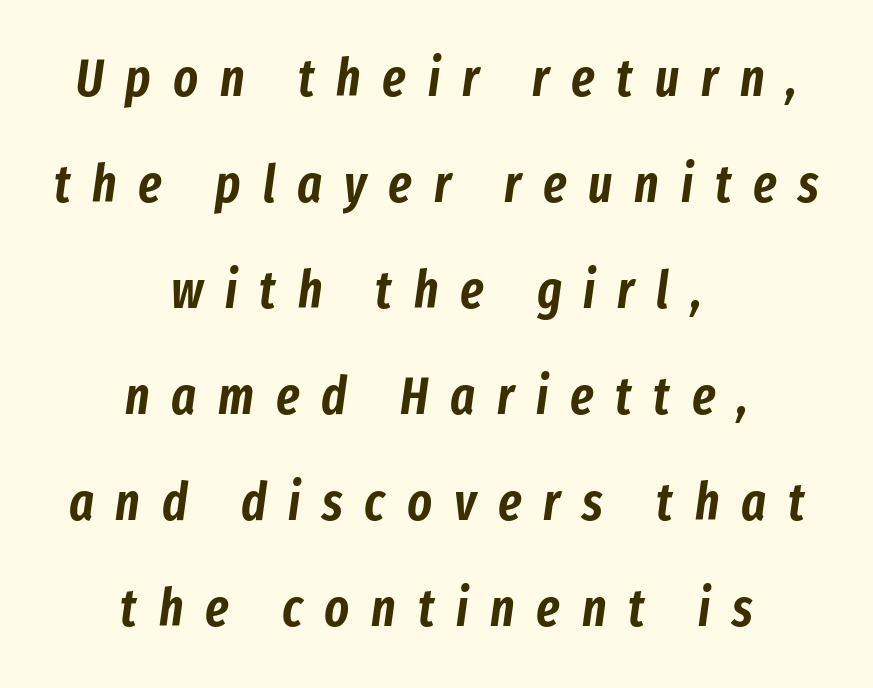
{"italic": "yes", "lean": "right", "slant_degrees": 8, "width": "condensed", "stroke_contrast": "low", "x_height": "medium", "monospaced": "no", "underline": "no", "align": "center", "line_spacing": "loose", "line_spacing_ratio": 2.04, "letter_spacing": "wide", "letter_spacing_em": 0.42, "glyph_px": 52}
